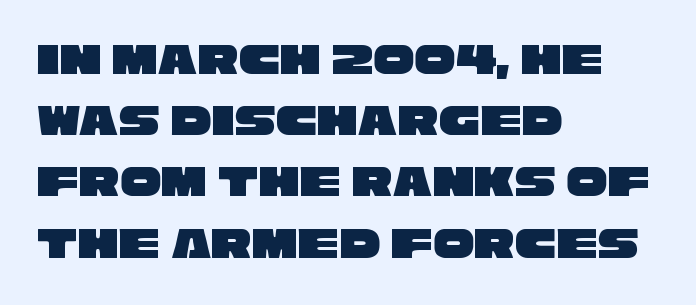
The image shows 46 px wide sans-serif type; set left-aligned, normal line spacing (1.33x), normal letter spacing, not underlined; low stroke contrast and a large x-height.
